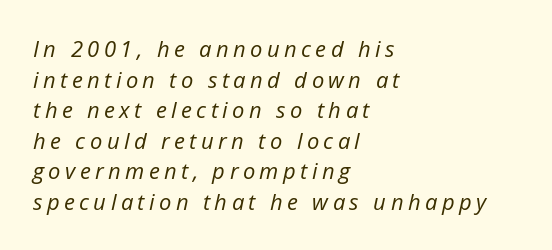
{"italic": "yes", "lean": "right", "slant_degrees": 12, "bold": "no", "underline": "no", "align": "left", "line_spacing": "normal", "line_spacing_ratio": 1.39, "letter_spacing": "wide", "letter_spacing_em": 0.2, "glyph_px": 22}
